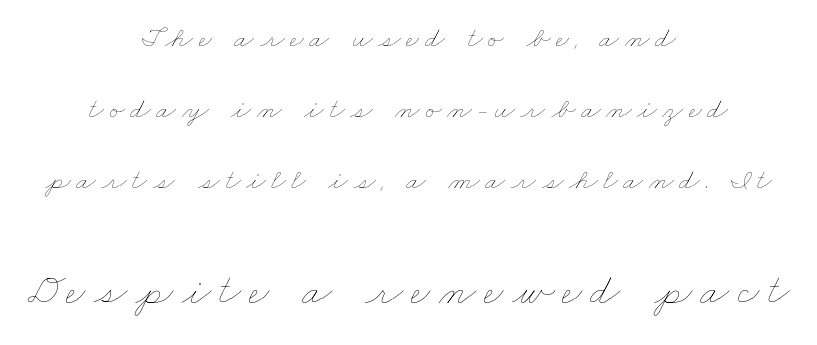
{"bold": "no", "weight": "thin", "width": "wide", "stroke_contrast": "low", "x_height": "small", "monospaced": "no", "underline": "no", "align": "center", "line_spacing": "loose", "line_spacing_ratio": 2.44, "larger_block": "second", "size_ratio": 1.48, "glyph_px": 43}
